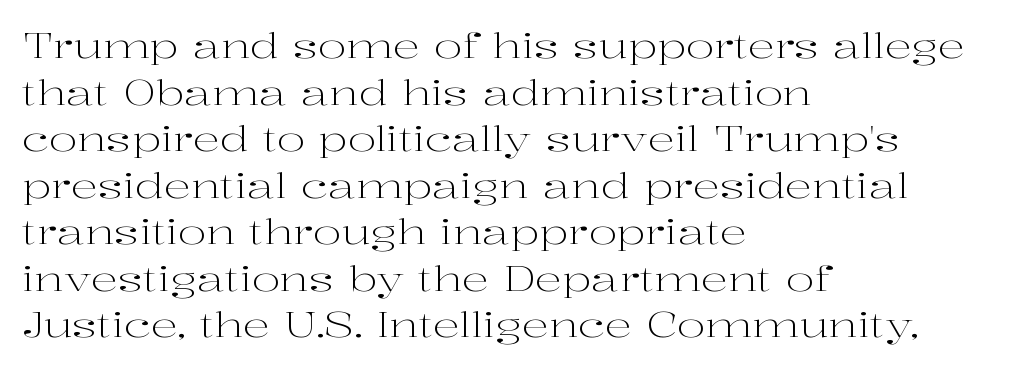
Q: Is the text bold? A: No.
Q: Is the text italic (slanted)? A: No, it is upright.
Q: Is the typeface a serif or a sans-serif typeface? A: Serif.
Q: Is the text underlined? A: No.
Q: How is the paragraph aligned? A: Left-aligned.
Q: Is the spacing between letters normal or unusually wide? A: Normal.
Q: Is the spacing between lines tight, normal or loose? A: Normal.
Q: Width (condensed, normal, or wide)? A: Wide.
Q: Stroke contrast? A: High.
Q: x-height? A: Medium.
Q: Monospaced? A: No.
